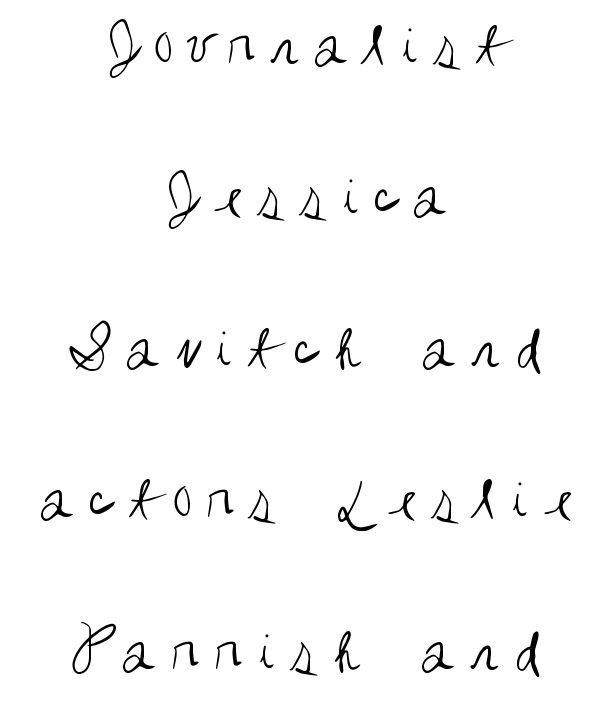
In terms of letterspacing, this is a distinctly airy, spread setting. The strokes carry an ordinary text weight at most. Does the copy run flush right? No — it is centered line by line.
